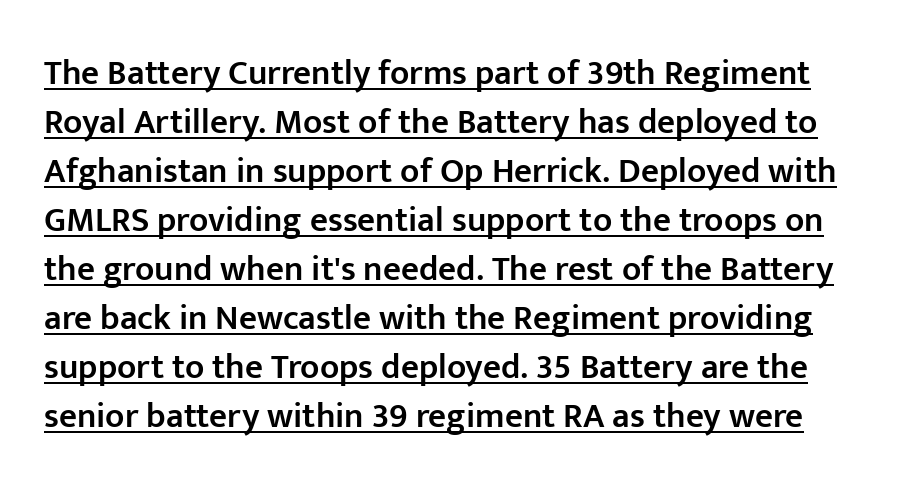
The image shows 35 px semibold sans-serif type, upright; set normal line spacing (1.4x), normal letter spacing, underlined; low stroke contrast and a medium x-height.
